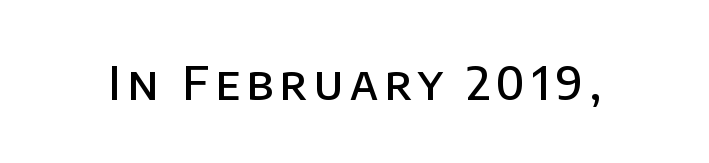
The image shows 46 px semibold sans-serif type, upright; set not underlined; low stroke contrast and a large x-height.
